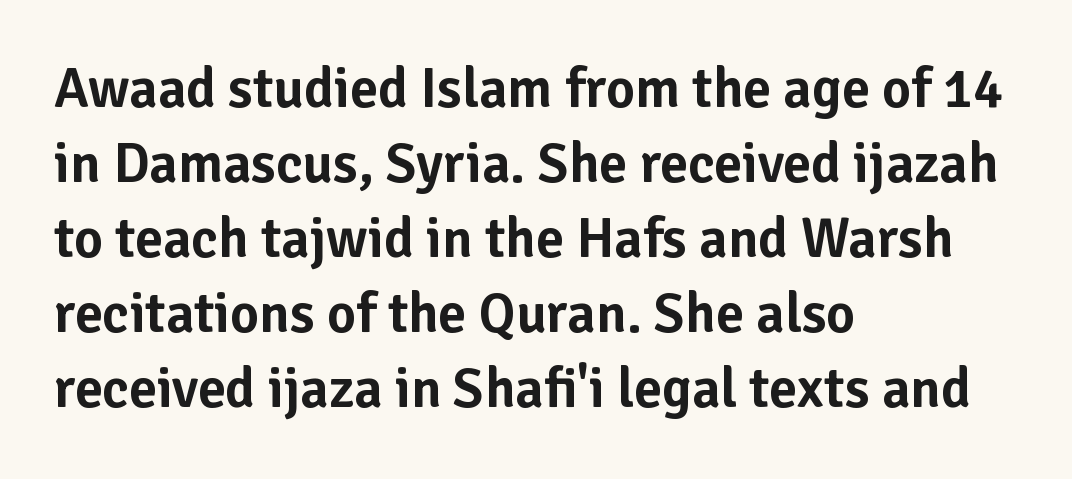
Ascenders rise straight up at ninety degrees. Beneath every word, the page is bare. Examine the stroke ends and you'll find no serifs. Caption: standard tracking, unaltered. A typesetter would call this proportional, since set widths differ per character. The passage shown stacks its lines at a standard gap.
